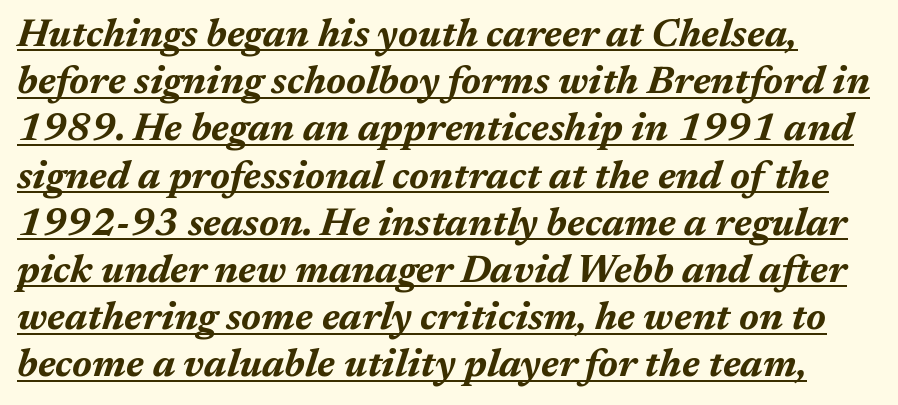
Q: Is the text bold? A: Yes.
Q: Is the text italic (slanted)? A: Yes, it leans right by about 17 degrees.
Q: Is the text underlined? A: Yes.
Q: Is the spacing between letters normal or unusually wide? A: Normal.
Q: Width (condensed, normal, or wide)? A: Normal.
Q: Stroke contrast? A: Medium.
Q: x-height? A: Medium.
Q: Monospaced? A: No.
